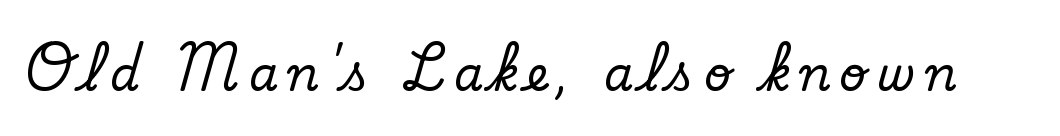
Here the designer chose a conventional face with non-uniform glyph widths. The gap between lines stays unmarked. Is this a sans? No — the strokes have serifs.
